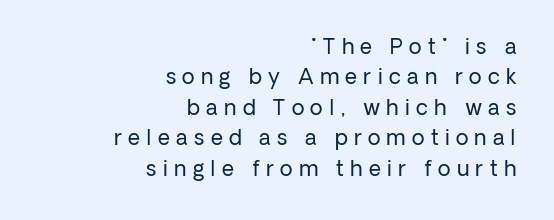
Q: Is the text bold? A: No.
Q: Is the text italic (slanted)? A: No, it is upright.
Q: Is the text underlined? A: No.
Q: How is the paragraph aligned? A: Right-aligned.
Q: Is the spacing between letters normal or unusually wide? A: Unusually wide.
Q: Is the spacing between lines tight, normal or loose? A: Normal.
